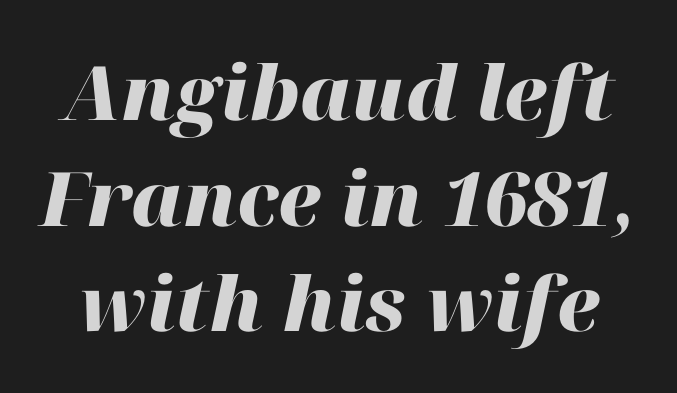
The image shows 75 px heavy type, italic (leaning right); set normal line spacing (1.41x), normal letter spacing, not underlined; high stroke contrast and a medium x-height.
